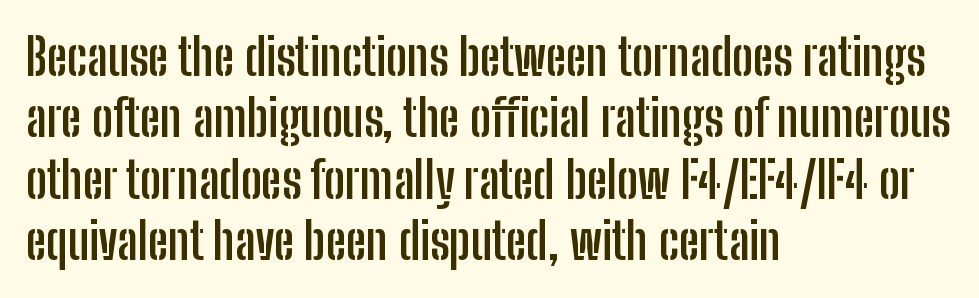
{"serif": "no", "italic": "no", "bold": "yes", "weight": "semibold", "width": "condensed", "stroke_contrast": "low", "x_height": "medium", "monospaced": "no", "underline": "no", "align": "left", "line_spacing_ratio": 1.23, "letter_spacing": "normal", "letter_spacing_em": 0.0, "glyph_px": 50}
